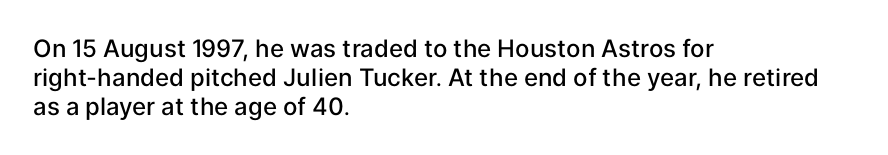
A fair bit of extra ink — the face is semibold, not bold. Reading down the block, your eye returns to a fixed left position each line. Style check: upright. Compared with typical body copy, the letter spacing here is the same. The passage shown is not underscored anywhere.
